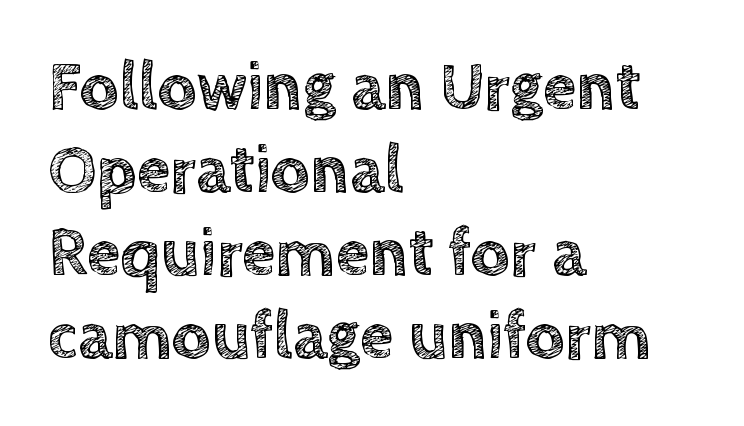
Q: Is the text italic (slanted)? A: No, it is upright.
Q: Is the text underlined? A: No.
Q: How is the paragraph aligned? A: Left-aligned.
Q: Is the spacing between letters normal or unusually wide? A: Normal.
Q: Width (condensed, normal, or wide)? A: Normal.
Q: x-height? A: Large.
Q: Monospaced? A: No.
